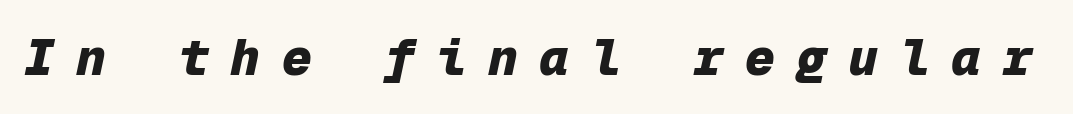
The image shows 50 px heavy type, italic (leaning right), monospaced; set unusually wide letter spacing (+0.43 em), not underlined; low stroke contrast and a medium x-height.
